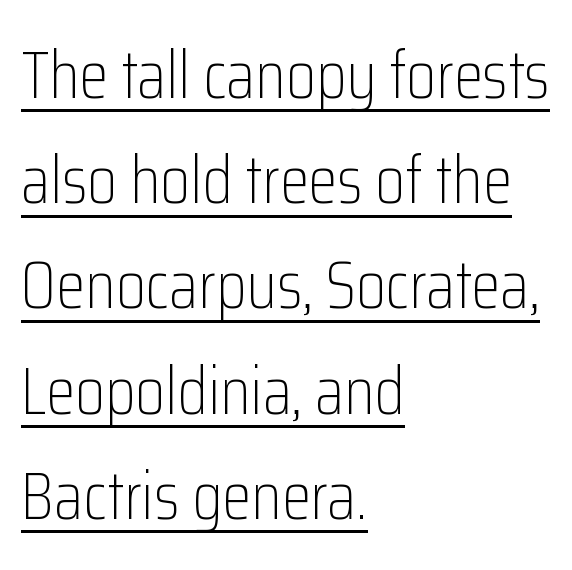
The image shows 67 px light, condensed sans-serif type, upright; set left-aligned, normal line spacing (1.57x), normal letter spacing, underlined; low stroke contrast and a medium x-height.
